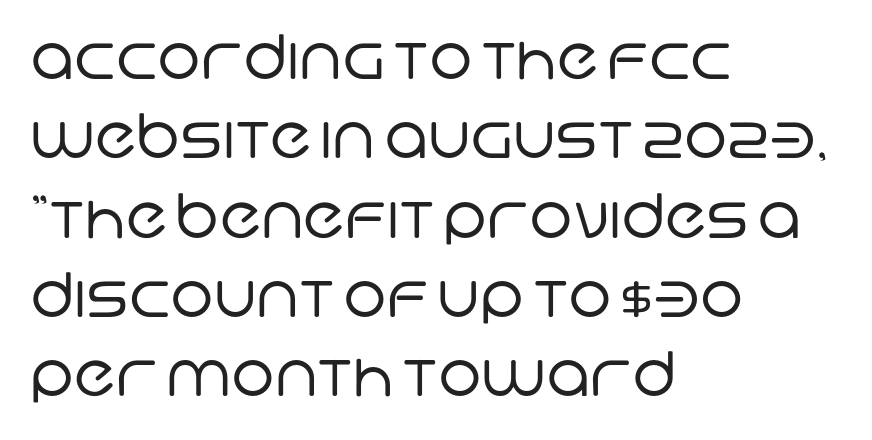
{"serif": "no", "bold": "no", "weight": "regular", "width": "normal", "stroke_contrast": "low", "x_height": "large", "monospaced": "no", "underline": "no", "align": "left", "line_spacing": "normal", "line_spacing_ratio": 1.3, "letter_spacing": "normal", "letter_spacing_em": 0.0, "glyph_px": 61}
